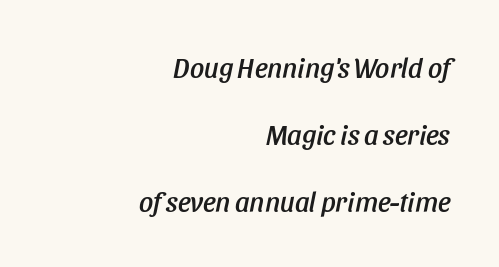
{"italic": "yes", "lean": "right", "slant_degrees": 11, "width": "condensed", "stroke_contrast": "low", "x_height": "large", "monospaced": "no", "underline": "no", "align": "right", "line_spacing": "loose", "line_spacing_ratio": 2.39, "letter_spacing": "normal", "letter_spacing_em": 0.0, "glyph_px": 28}
